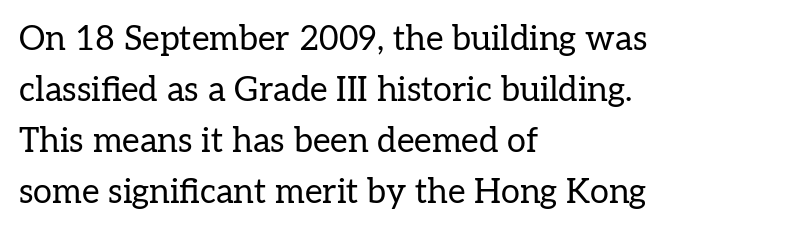
{"serif": "yes", "italic": "no", "bold": "no", "weight": "regular", "width": "normal", "stroke_contrast": "low", "x_height": "medium", "monospaced": "no", "underline": "no", "align": "left", "line_spacing": "normal", "line_spacing_ratio": 1.5, "letter_spacing": "normal", "letter_spacing_em": 0.0, "glyph_px": 34}
